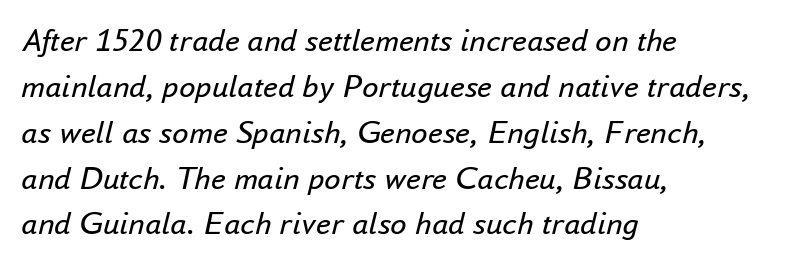
There's an unmistakable incline to the writing here. These lines keep a tight, regular rhythm from letter to letter. This sample has the flowing, uneven cadence of proportional lettering. Regarding leading, the lines here are spaced in the standard way. Each stroke keeps to a modest, everyday thickness or less. Bare-footed words on every line.
